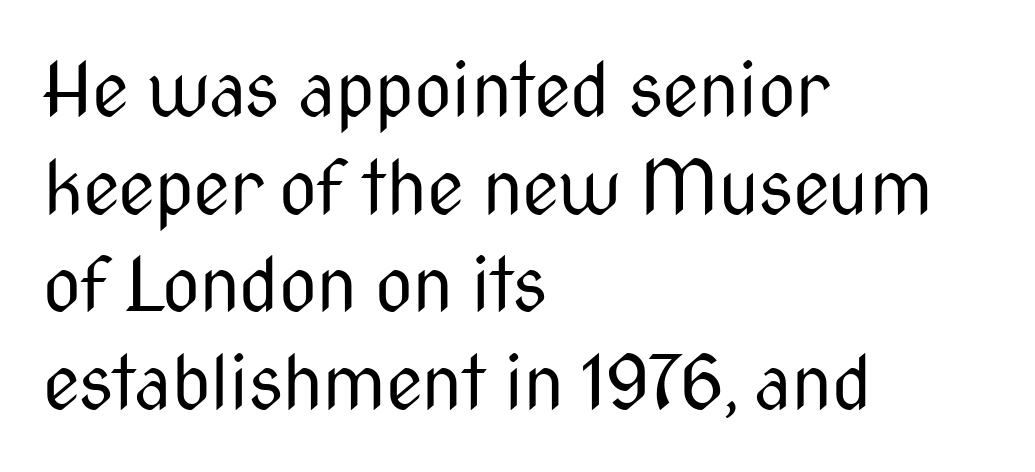
{"serif": "no", "italic": "no", "bold": "no", "weight": "regular", "width": "condensed", "stroke_contrast": "medium", "x_height": "medium", "monospaced": "no", "underline": "no", "align": "left", "line_spacing": "normal", "line_spacing_ratio": 1.32, "letter_spacing": "normal", "letter_spacing_em": 0.0, "glyph_px": 74}
